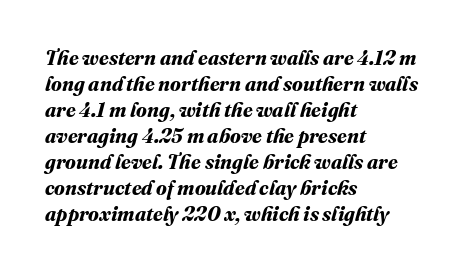
Set as a true bold cut, around the 700 mark. The line-height multiplier appears to be the usual default. Underline: absent. Leftover space on each line is placed entirely after the last word.
